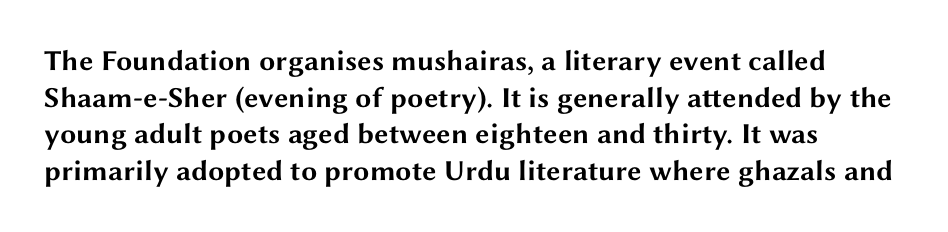
Q: Is the text bold? A: Yes.
Q: Is the text italic (slanted)? A: No, it is upright.
Q: Is the typeface a serif or a sans-serif typeface? A: Sans-serif.
Q: Is the text underlined? A: No.
Q: Is the spacing between letters normal or unusually wide? A: Normal.
Q: Is the spacing between lines tight, normal or loose? A: Normal.
Q: Width (condensed, normal, or wide)? A: Wide.
Q: Stroke contrast? A: Medium.
Q: x-height? A: Medium.
Q: Monospaced? A: No.
